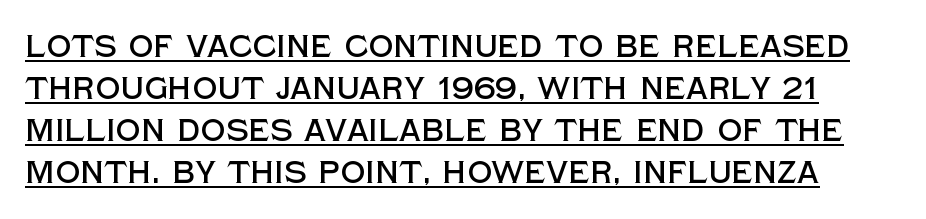
Q: Is the text italic (slanted)? A: No, it is upright.
Q: Is the typeface a serif or a sans-serif typeface? A: Sans-serif.
Q: Is the text underlined? A: Yes.
Q: Is the spacing between letters normal or unusually wide? A: Normal.
Q: Is the spacing between lines tight, normal or loose? A: Normal.
Q: Width (condensed, normal, or wide)? A: Normal.
Q: x-height? A: Large.
Q: Monospaced? A: No.
